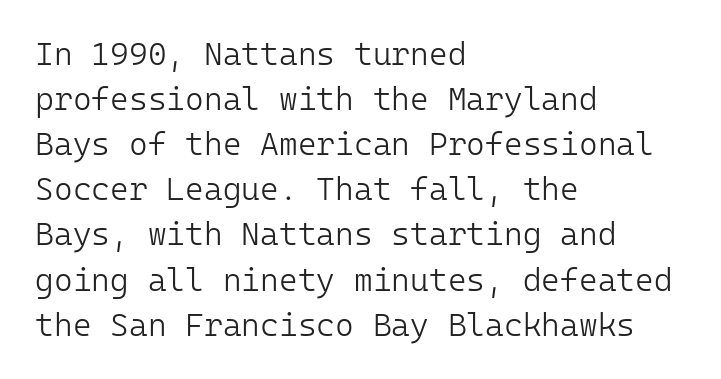
Q: Is the text bold? A: No.
Q: Is the text italic (slanted)? A: No, it is upright.
Q: Is the typeface a serif or a sans-serif typeface? A: Sans-serif.
Q: Is the text underlined? A: No.
Q: How is the paragraph aligned? A: Left-aligned.
Q: Is the spacing between letters normal or unusually wide? A: Normal.
Q: Is the spacing between lines tight, normal or loose? A: Normal.
Q: Width (condensed, normal, or wide)? A: Normal.
Q: Stroke contrast? A: Low.
Q: x-height? A: Medium.
Q: Monospaced? A: Yes.
